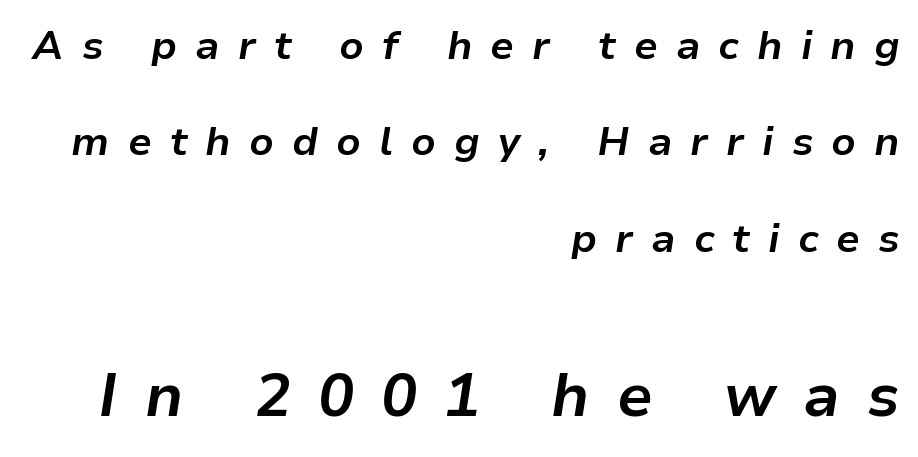
Q: Is the text bold? A: Yes.
Q: Is the text italic (slanted)? A: Yes, it leans right by about 9 degrees.
Q: Is the text underlined? A: No.
Q: How is the paragraph aligned? A: Right-aligned.
Q: Is the spacing between letters normal or unusually wide? A: Unusually wide.
Q: Is the spacing between lines tight, normal or loose? A: Loose.
Q: Which block of text is set in a larger size, the first (top) or the second (bottom)? A: The second (bottom) one.
Q: Width (condensed, normal, or wide)? A: Normal.
Q: Stroke contrast? A: Low.
Q: x-height? A: Medium.
Q: Monospaced? A: No.
